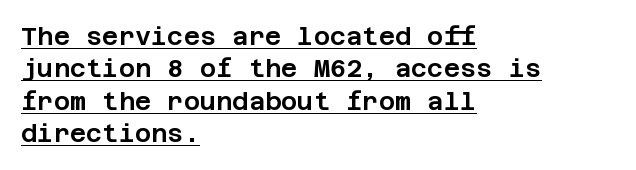
{"italic": "no", "underline": "yes", "align": "left", "line_spacing": "normal", "line_spacing_ratio": 1.3, "letter_spacing": "normal", "letter_spacing_em": 0.0, "glyph_px": 25}
